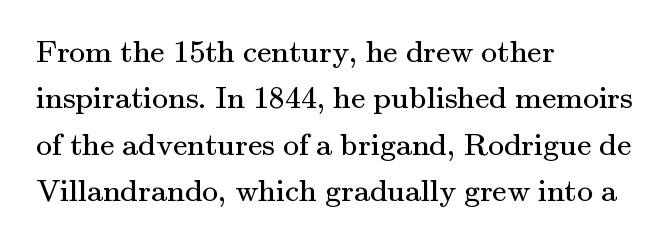
Q: Is the text bold? A: No.
Q: Is the text italic (slanted)? A: No, it is upright.
Q: Is the typeface a serif or a sans-serif typeface? A: Serif.
Q: Is the text underlined? A: No.
Q: How is the paragraph aligned? A: Left-aligned.
Q: Is the spacing between letters normal or unusually wide? A: Normal.
Q: Is the spacing between lines tight, normal or loose? A: Normal.
Q: Width (condensed, normal, or wide)? A: Normal.
Q: Stroke contrast? A: Medium.
Q: x-height? A: Small.
Q: Monospaced? A: No.
